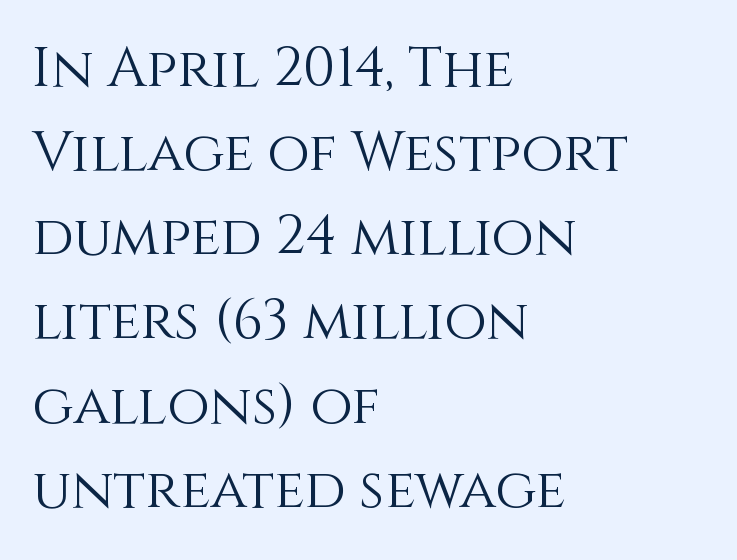
Q: Is the text bold? A: No.
Q: Is the text italic (slanted)? A: No, it is upright.
Q: Is the text underlined? A: No.
Q: How is the paragraph aligned? A: Left-aligned.
Q: Is the spacing between letters normal or unusually wide? A: Normal.
Q: Is the spacing between lines tight, normal or loose? A: Normal.
Q: Width (condensed, normal, or wide)? A: Normal.
Q: x-height? A: Large.
Q: Monospaced? A: No.
